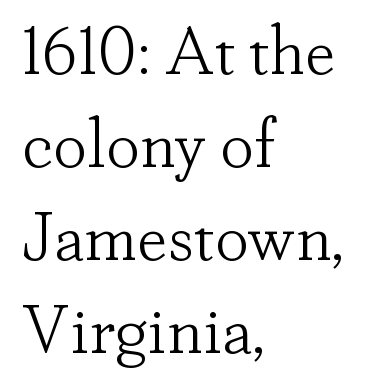
Q: Is the text bold? A: No.
Q: Is the text italic (slanted)? A: No, it is upright.
Q: Is the typeface a serif or a sans-serif typeface? A: Serif.
Q: Is the text underlined? A: No.
Q: How is the paragraph aligned? A: Left-aligned.
Q: Is the spacing between letters normal or unusually wide? A: Normal.
Q: Is the spacing between lines tight, normal or loose? A: Normal.
Q: Width (condensed, normal, or wide)? A: Normal.
Q: Stroke contrast? A: Low.
Q: x-height? A: Small.
Q: Monospaced? A: No.
